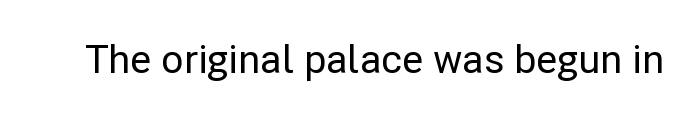
Q: Is the text italic (slanted)? A: No, it is upright.
Q: Is the typeface a serif or a sans-serif typeface? A: Sans-serif.
Q: Is the text underlined? A: No.
Q: Is the spacing between letters normal or unusually wide? A: Normal.
Q: Width (condensed, normal, or wide)? A: Normal.
Q: Stroke contrast? A: Low.
Q: x-height? A: Medium.
Q: Monospaced? A: No.
